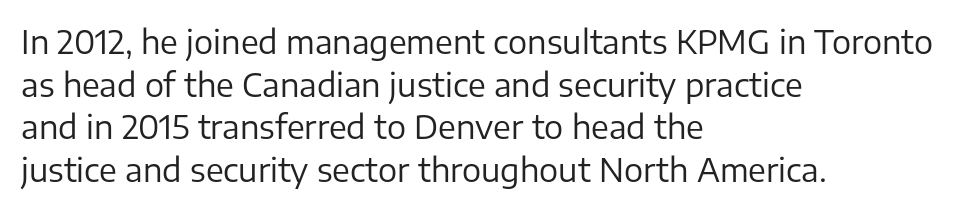
Q: Is the text bold? A: No.
Q: Is the text italic (slanted)? A: No, it is upright.
Q: Is the typeface a serif or a sans-serif typeface? A: Sans-serif.
Q: Is the text underlined? A: No.
Q: How is the paragraph aligned? A: Left-aligned.
Q: Is the spacing between letters normal or unusually wide? A: Normal.
Q: Is the spacing between lines tight, normal or loose? A: Normal.
Q: Width (condensed, normal, or wide)? A: Normal.
Q: Stroke contrast? A: Low.
Q: x-height? A: Medium.
Q: Monospaced? A: No.
